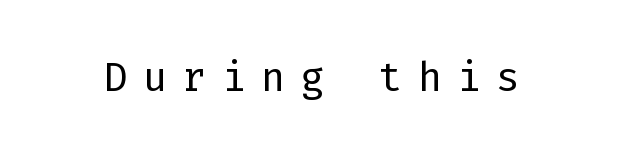
The image shows 40 px regular-weight sans-serif type, upright; set unusually wide letter spacing (+0.38 em), not underlined; low stroke contrast and a medium x-height.
